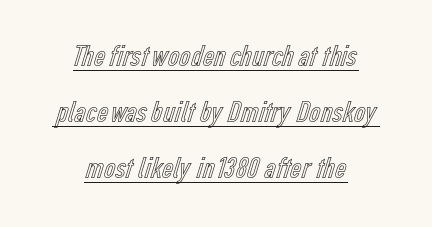
{"width": "condensed", "x_height": "medium", "monospaced": "no", "underline": "yes", "align": "center", "line_spacing_ratio": 1.81, "letter_spacing": "normal", "letter_spacing_em": 0.0, "glyph_px": 31}
